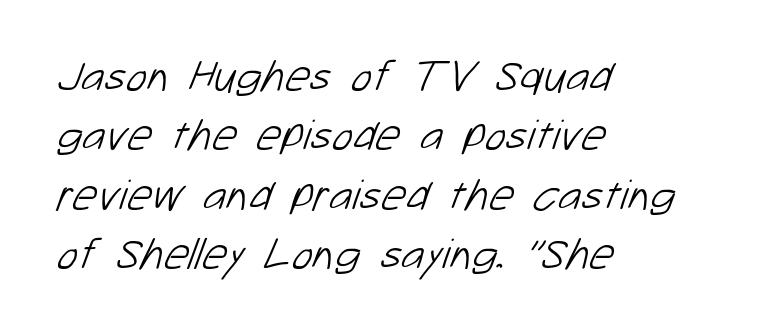
{"serif": "no", "bold": "no", "weight": "light", "width": "normal", "stroke_contrast": "low", "x_height": "medium", "monospaced": "no", "underline": "no", "align": "left", "line_spacing": "normal", "line_spacing_ratio": 1.35, "letter_spacing": "normal", "letter_spacing_em": 0.0, "glyph_px": 44}
